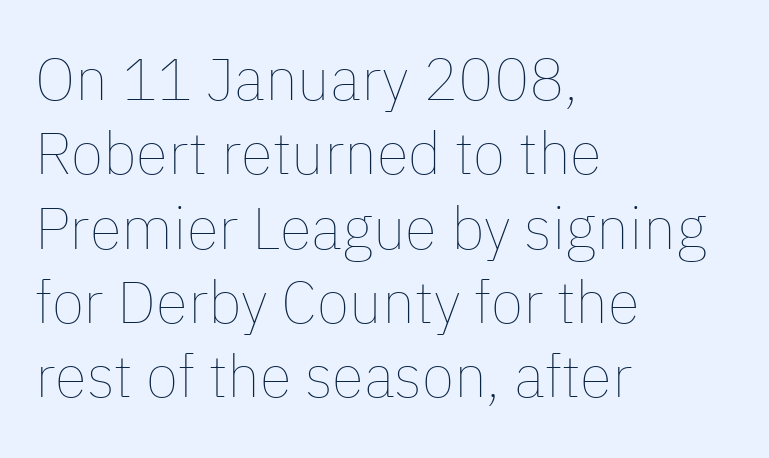
{"italic": "no", "bold": "no", "weight": "thin", "width": "normal", "stroke_contrast": "low", "x_height": "medium", "monospaced": "no", "underline": "no", "align": "left", "line_spacing": "normal", "line_spacing_ratio": 1.26, "letter_spacing": "normal", "letter_spacing_em": 0.0, "glyph_px": 59}
